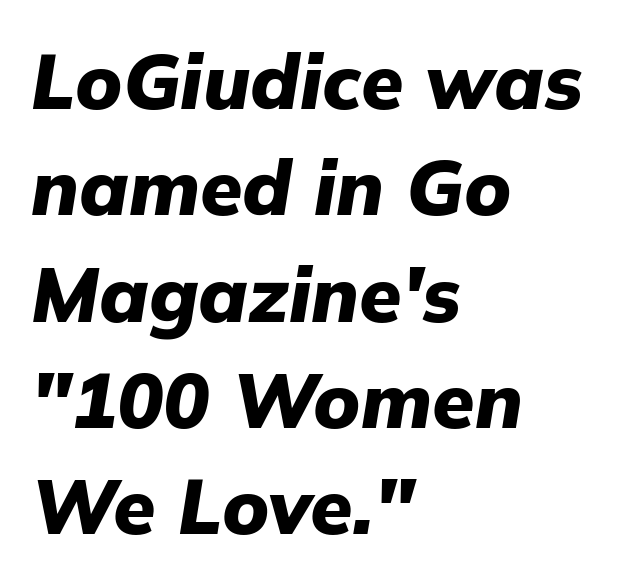
Q: Is the text bold? A: Yes.
Q: Is the text italic (slanted)? A: Yes, it leans right by about 9 degrees.
Q: Is the text underlined? A: No.
Q: How is the paragraph aligned? A: Left-aligned.
Q: Is the spacing between letters normal or unusually wide? A: Normal.
Q: Is the spacing between lines tight, normal or loose? A: Normal.
Q: Width (condensed, normal, or wide)? A: Normal.
Q: Stroke contrast? A: Low.
Q: x-height? A: Medium.
Q: Monospaced? A: No.
